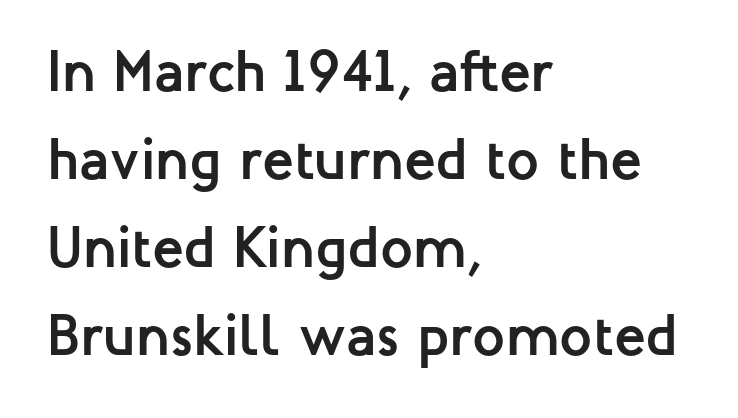
The image shows 58 px semibold sans-serif type, upright; set left-aligned, normal line spacing (1.52x), normal letter spacing, not underlined; low stroke contrast and a medium x-height.
